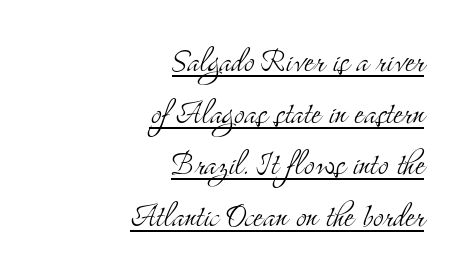
{"serif": "yes", "bold": "no", "weight": "light", "width": "condensed", "stroke_contrast": "medium", "x_height": "small", "monospaced": "no", "underline": "yes", "align": "right", "line_spacing": "normal", "line_spacing_ratio": 1.29, "letter_spacing": "normal", "letter_spacing_em": 0.0, "glyph_px": 40}
